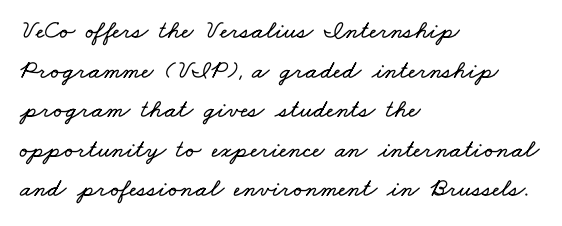
The passage shown is not underscored anywhere. Regarding leading, the lines here are spaced in the standard way. Line starts are locked; line ends wander. No extra tracking has been applied to these lines.
